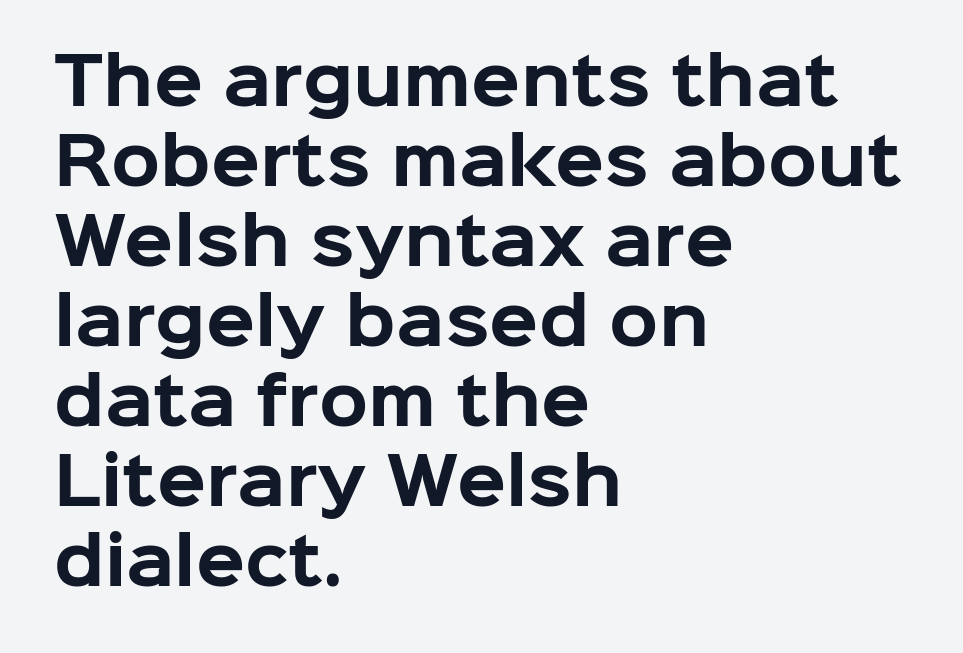
Q: Is the text bold? A: Yes.
Q: Is the text italic (slanted)? A: No, it is upright.
Q: Is the typeface a serif or a sans-serif typeface? A: Sans-serif.
Q: Is the text underlined? A: No.
Q: How is the paragraph aligned? A: Left-aligned.
Q: Is the spacing between letters normal or unusually wide? A: Normal.
Q: Is the spacing between lines tight, normal or loose? A: Normal.
Q: Width (condensed, normal, or wide)? A: Normal.
Q: Stroke contrast? A: Low.
Q: x-height? A: Medium.
Q: Monospaced? A: No.
